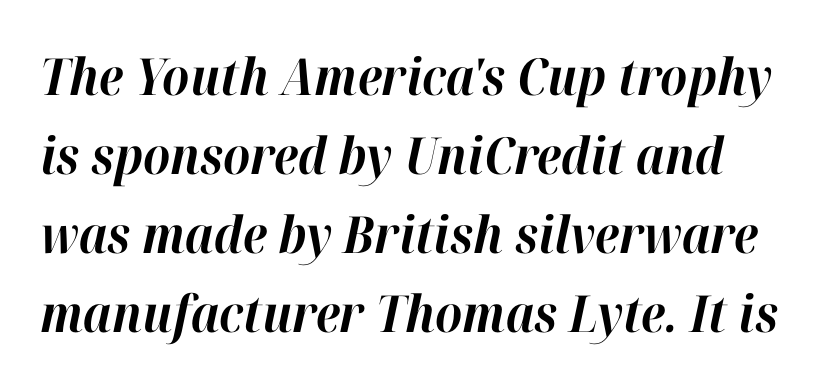
The image shows 51 px bold type, italic (leaning right); set normal line spacing (1.55x), normal letter spacing, not underlined; high stroke contrast and a medium x-height.
